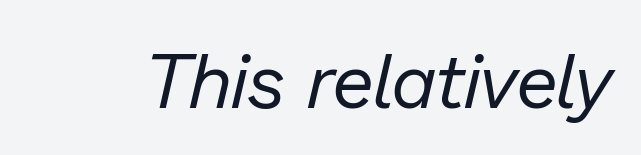
The image shows 76 px regular-weight type, italic (leaning right); set normal letter spacing, not underlined; low stroke contrast and a medium x-height.
